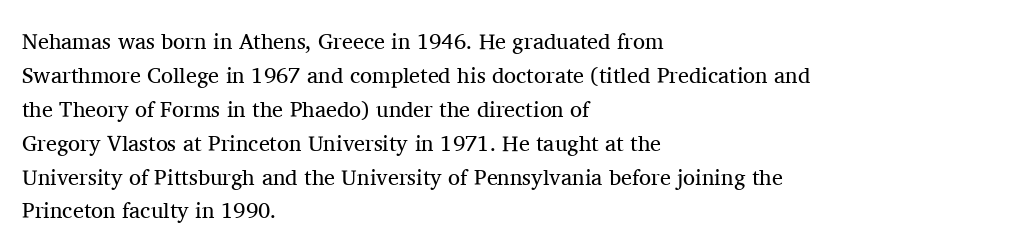
Q: Is the text bold? A: No.
Q: Is the text italic (slanted)? A: No, it is upright.
Q: Is the text underlined? A: No.
Q: How is the paragraph aligned? A: Left-aligned.
Q: Is the spacing between letters normal or unusually wide? A: Normal.
Q: Is the spacing between lines tight, normal or loose? A: Normal.
